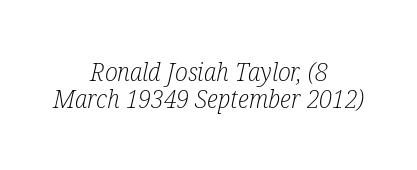
A student would call this center alignment; a typographer would say set centered. Line spacing here is tight. Decoration check: the copy has no underline. Here the glyphs are tracked normally, forming tight word shapes.
